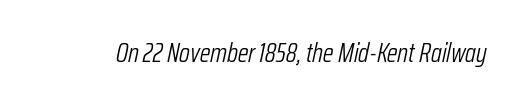
{"italic": "yes", "lean": "right", "slant_degrees": 12, "bold": "no", "underline": "no", "letter_spacing": "normal", "letter_spacing_em": 0.0, "glyph_px": 27}
